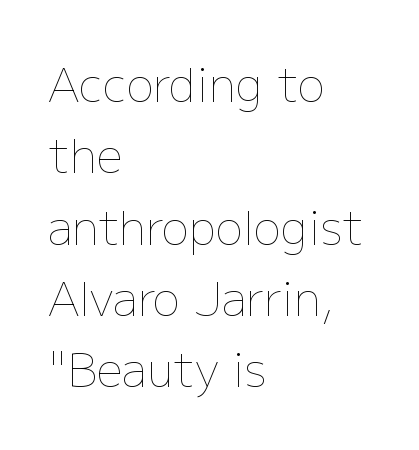
If you drew a line through each stem, it would be perfectly vertical. The rendering anchors every line to the left-hand side. Letters rest on an invisible, unmarked baseline. Leading matches the norm, producing a regular column. Varying glyph widths throughout — classic text-font behaviour.
